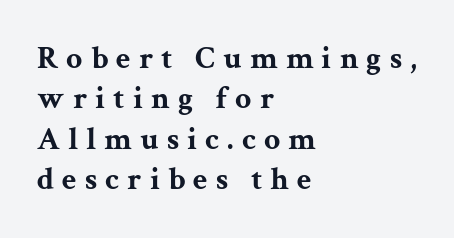
Q: Is the text bold? A: Yes.
Q: Is the text italic (slanted)? A: No, it is upright.
Q: Is the typeface a serif or a sans-serif typeface? A: Serif.
Q: Is the text underlined? A: No.
Q: How is the paragraph aligned? A: Left-aligned.
Q: Is the spacing between letters normal or unusually wide? A: Unusually wide.
Q: Is the spacing between lines tight, normal or loose? A: Normal.
Q: Width (condensed, normal, or wide)? A: Wide.
Q: Stroke contrast? A: Medium.
Q: x-height? A: Medium.
Q: Monospaced? A: No.
